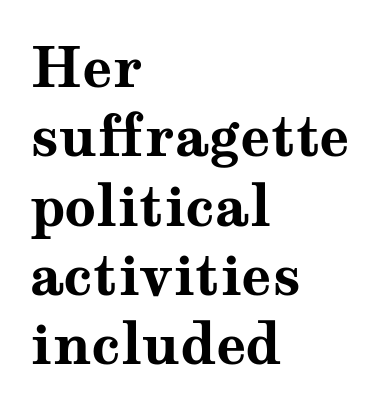
Q: Is the text bold? A: Yes.
Q: Is the text italic (slanted)? A: No, it is upright.
Q: Is the typeface a serif or a sans-serif typeface? A: Serif.
Q: Is the text underlined? A: No.
Q: How is the paragraph aligned? A: Left-aligned.
Q: Is the spacing between letters normal or unusually wide? A: Normal.
Q: Is the spacing between lines tight, normal or loose? A: Normal.
Q: Width (condensed, normal, or wide)? A: Wide.
Q: Stroke contrast? A: Medium.
Q: x-height? A: Medium.
Q: Monospaced? A: No.
